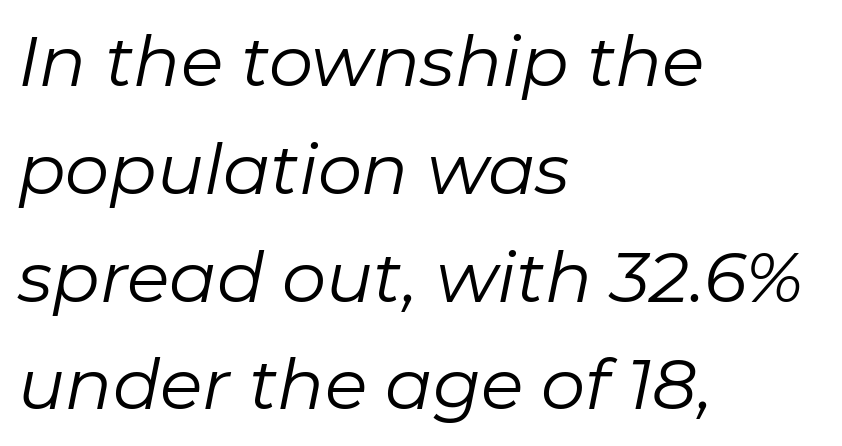
Q: Is the text bold? A: No.
Q: Is the text italic (slanted)? A: Yes, it leans right by about 11 degrees.
Q: Is the text underlined? A: No.
Q: How is the paragraph aligned? A: Left-aligned.
Q: Is the spacing between letters normal or unusually wide? A: Normal.
Q: Is the spacing between lines tight, normal or loose? A: Normal.
Q: Width (condensed, normal, or wide)? A: Normal.
Q: Stroke contrast? A: Low.
Q: x-height? A: Medium.
Q: Monospaced? A: No.
